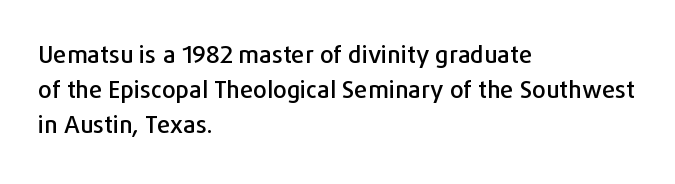
{"italic": "no", "underline": "no", "align": "left", "line_spacing": "normal", "line_spacing_ratio": 1.46, "letter_spacing": "normal", "letter_spacing_em": 0.0, "glyph_px": 24}
